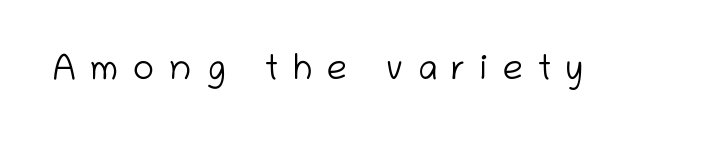
Q: Is the text bold? A: No.
Q: Is the text italic (slanted)? A: No, it is upright.
Q: Is the typeface a serif or a sans-serif typeface? A: Sans-serif.
Q: Is the text underlined? A: No.
Q: Is the spacing between letters normal or unusually wide? A: Unusually wide.
Q: Width (condensed, normal, or wide)? A: Normal.
Q: Stroke contrast? A: Low.
Q: x-height? A: Medium.
Q: Monospaced? A: No.
